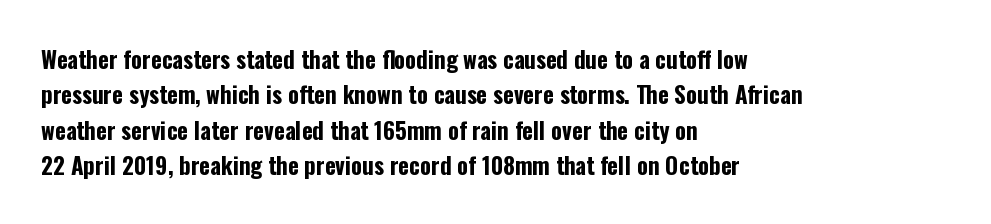
The image shows 23 px bold type, upright; set left-aligned, normal line spacing (1.54x), normal letter spacing, not underlined.
